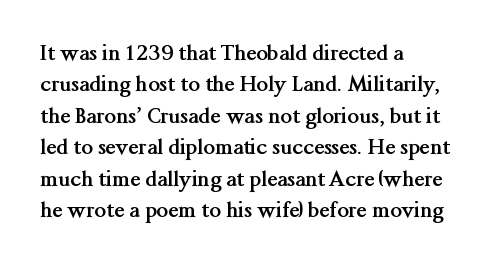
The image shows 21 px bold type, upright; set left-aligned, normal line spacing (1.5x), normal letter spacing, not underlined.
